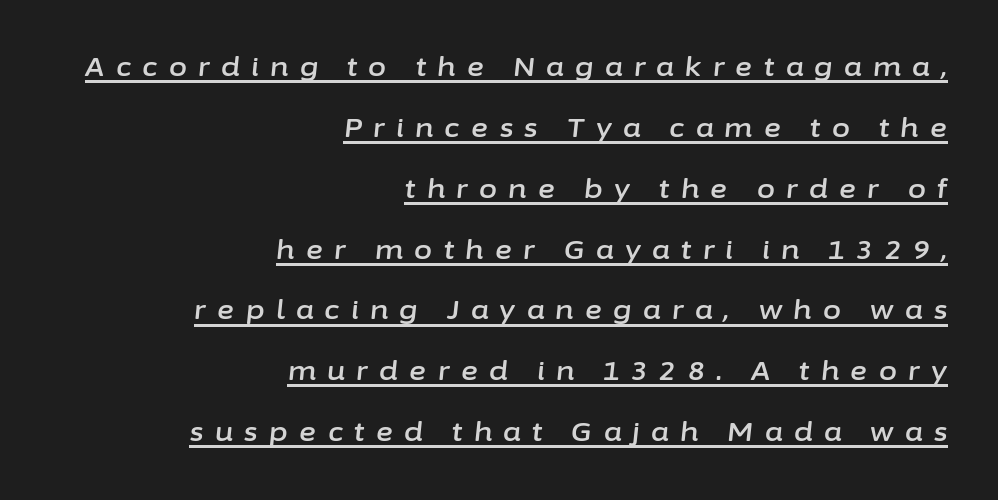
The image shows 26 px text type, italic (leaning right); set right-aligned, loose line spacing (2.34x), unusually wide letter spacing (+0.44 em), underlined.
